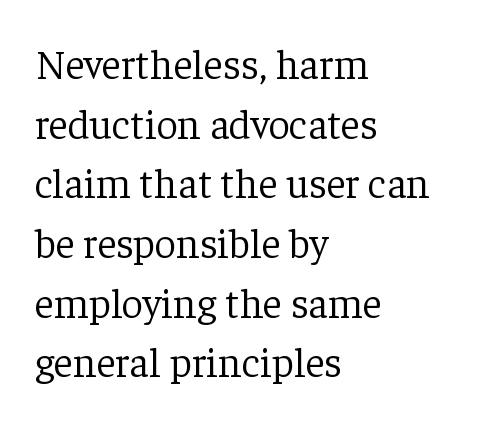
Q: Is the text bold? A: No.
Q: Is the text italic (slanted)? A: No, it is upright.
Q: Is the typeface a serif or a sans-serif typeface? A: Serif.
Q: Is the text underlined? A: No.
Q: How is the paragraph aligned? A: Left-aligned.
Q: Is the spacing between letters normal or unusually wide? A: Normal.
Q: Is the spacing between lines tight, normal or loose? A: Normal.
Q: Width (condensed, normal, or wide)? A: Normal.
Q: Stroke contrast? A: Low.
Q: x-height? A: Medium.
Q: Monospaced? A: No.
